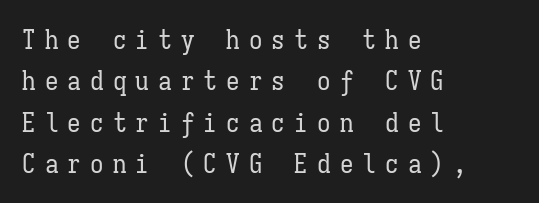
{"italic": "no", "bold": "no", "underline": "no", "align": "left", "line_spacing": "normal", "line_spacing_ratio": 1.53, "letter_spacing": "wide", "letter_spacing_em": 0.34, "glyph_px": 27}
